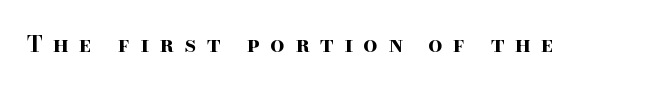
The image shows 22 px bold type, upright; set unusually wide letter spacing (+0.47 em), not underlined.
